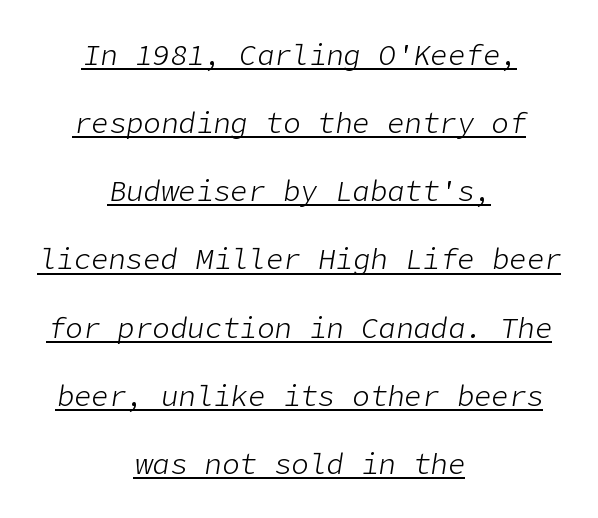
{"italic": "yes", "lean": "right", "slant_degrees": 9, "bold": "no", "weight": "light", "width": "normal", "stroke_contrast": "low", "x_height": "medium", "underline": "yes", "align": "center", "line_spacing": "loose", "line_spacing_ratio": 2.35, "letter_spacing": "normal", "letter_spacing_em": 0.0, "glyph_px": 29}
